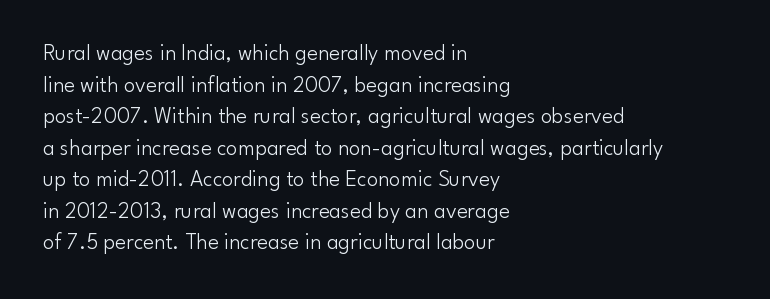
The image shows 23 px text type, upright; set left-aligned, normal line spacing (1.37x), normal letter spacing, not underlined.
